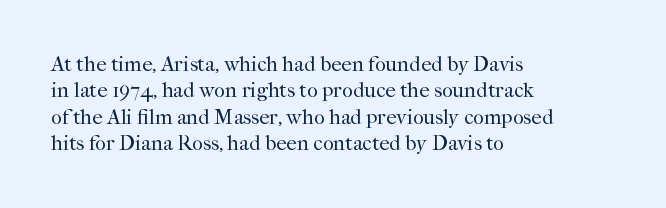
Q: Is the text bold? A: No.
Q: Is the text italic (slanted)? A: No, it is upright.
Q: Is the text underlined? A: No.
Q: How is the paragraph aligned? A: Left-aligned.
Q: Is the spacing between letters normal or unusually wide? A: Normal.
Q: Is the spacing between lines tight, normal or loose? A: Normal.
